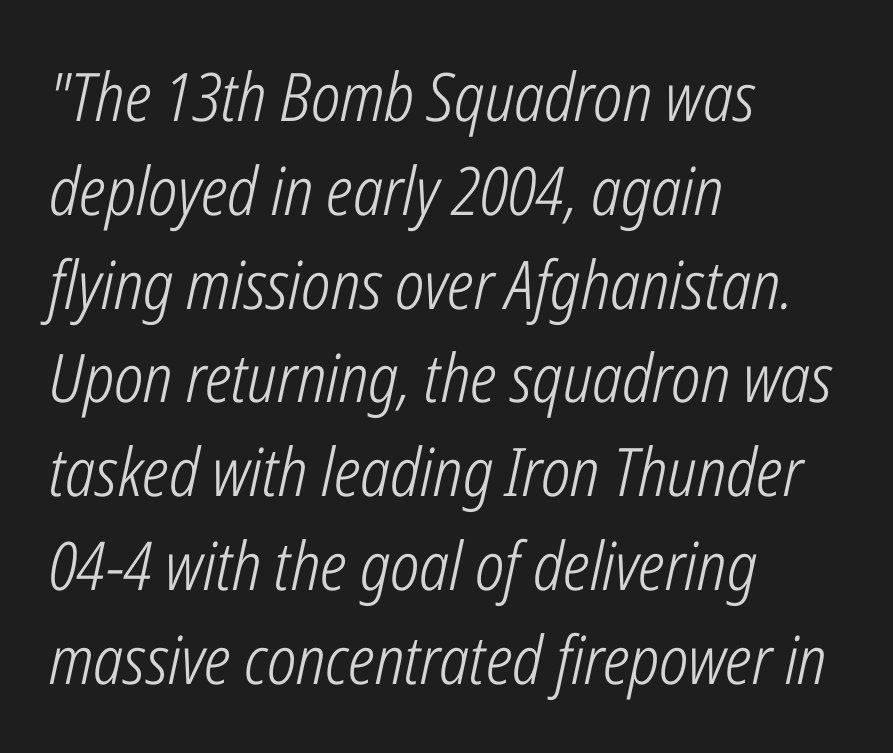
Q: Is the text bold? A: No.
Q: Is the text italic (slanted)? A: Yes, it leans right by about 12 degrees.
Q: Is the text underlined? A: No.
Q: How is the paragraph aligned? A: Left-aligned.
Q: Is the spacing between letters normal or unusually wide? A: Normal.
Q: Is the spacing between lines tight, normal or loose? A: Normal.
Q: Width (condensed, normal, or wide)? A: Condensed.
Q: Stroke contrast? A: Low.
Q: x-height? A: Medium.
Q: Monospaced? A: No.
